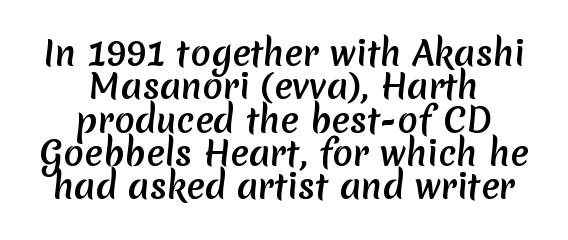
Descenders hang freely into open space. Typesetter's note: full bold, strokes at maximum text heaviness. The vertical gap from one line to the next is small. Compared with a flush-left layout, this one balances lines on the center instead. Nothing sits at the stroke ends, so this counts as sans-serif.
